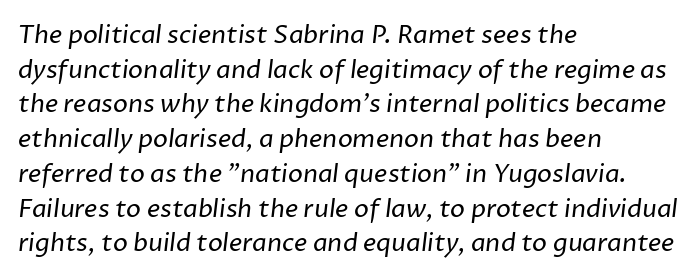
These lines keep a tight, regular rhythm from letter to letter. Quick note: underline off. This sample is left-justified, so line endings fall wherever the words run out. The cut favours lightness, reaching ordinary text weight at its darkest. Leading matches the norm, producing a regular column.
